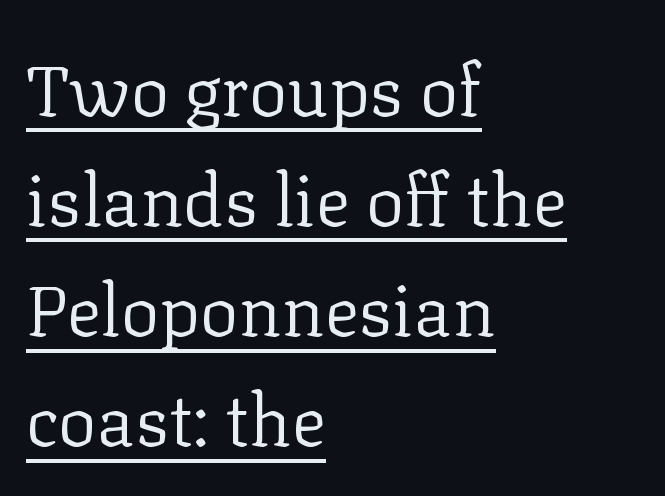
{"serif": "yes", "italic": "no", "bold": "no", "weight": "regular", "width": "normal", "stroke_contrast": "low", "x_height": "medium", "monospaced": "no", "underline": "yes", "align": "left", "line_spacing": "normal", "line_spacing_ratio": 1.53, "letter_spacing": "normal", "letter_spacing_em": 0.0, "glyph_px": 72}
